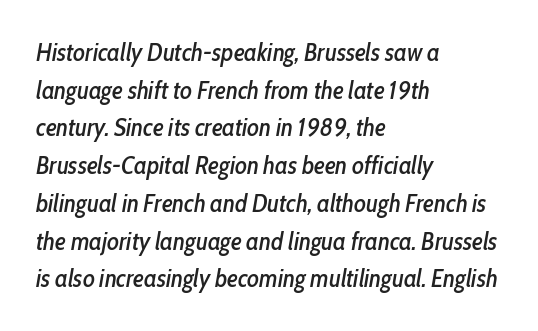
Q: Is the text italic (slanted)? A: Yes, it leans right by about 10 degrees.
Q: Is the text underlined? A: No.
Q: How is the paragraph aligned? A: Left-aligned.
Q: Is the spacing between letters normal or unusually wide? A: Normal.
Q: Is the spacing between lines tight, normal or loose? A: Normal.
